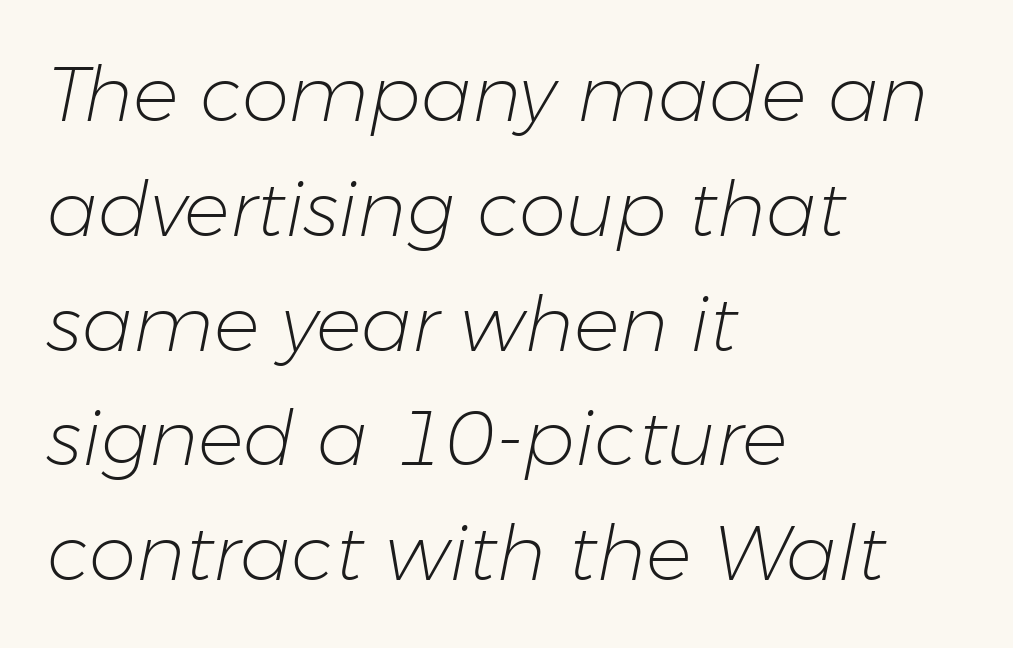
{"italic": "yes", "lean": "right", "slant_degrees": 11, "bold": "no", "weight": "light", "width": "normal", "stroke_contrast": "low", "x_height": "medium", "monospaced": "no", "underline": "no", "align": "left", "line_spacing": "normal", "line_spacing_ratio": 1.51, "letter_spacing": "normal", "letter_spacing_em": 0.0, "glyph_px": 76}
